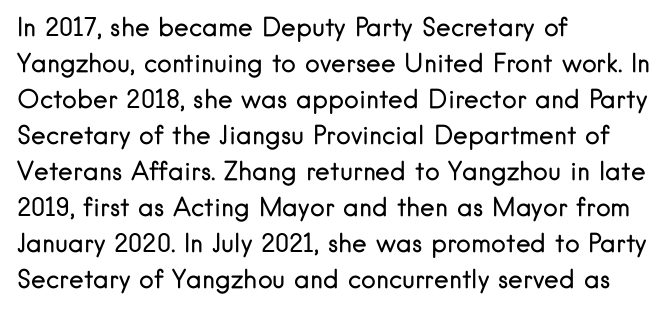
Q: Is the text bold? A: No.
Q: Is the text italic (slanted)? A: No, it is upright.
Q: Is the text underlined? A: No.
Q: How is the paragraph aligned? A: Left-aligned.
Q: Is the spacing between letters normal or unusually wide? A: Normal.
Q: Is the spacing between lines tight, normal or loose? A: Normal.
